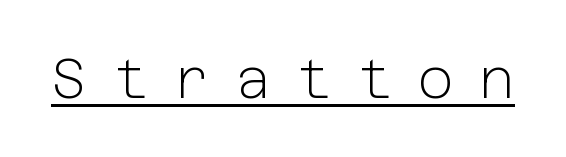
The image shows 55 px light sans-serif type, upright; set unusually wide letter spacing (+0.46 em), underlined; low stroke contrast and a medium x-height.
